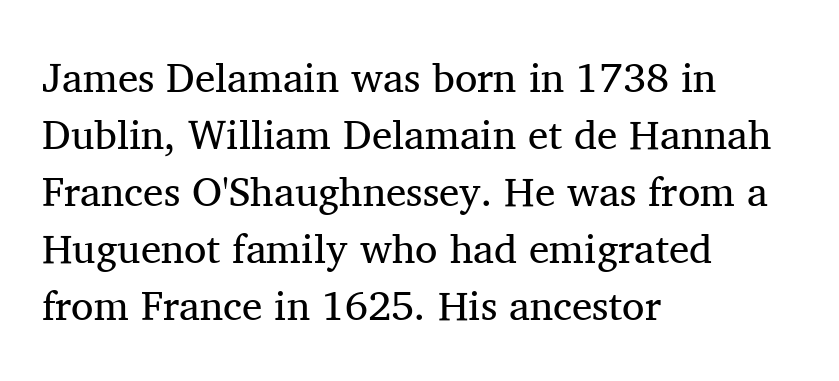
The image shows 41 px regular-weight serif type, upright; set left-aligned, normal line spacing (1.39x), normal letter spacing, not underlined; medium stroke contrast and a medium x-height.
